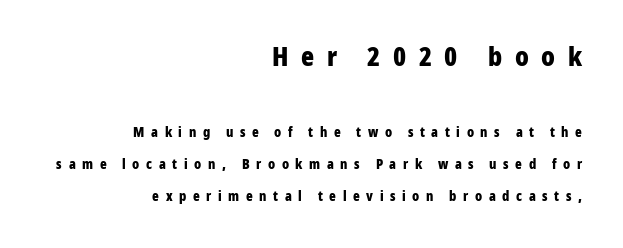
{"italic": "no", "bold": "yes", "underline": "no", "align": "right", "line_spacing": "loose", "line_spacing_ratio": 2.28, "letter_spacing": "wide", "letter_spacing_em": 0.47, "larger_block": "first", "size_ratio": 1.93, "glyph_px": 27}
